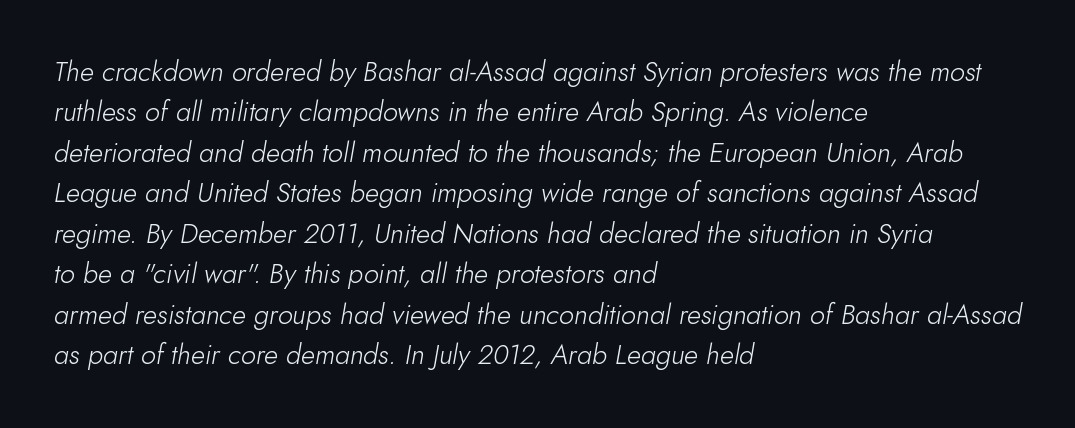
The leading is moderate, giving the passage an even texture. Underline: absent. The letters are slanted; this is an italic face. Heft: none added — not bold. Each line starts at the same left margin while the right side varies. Short note: letters normally spaced.
